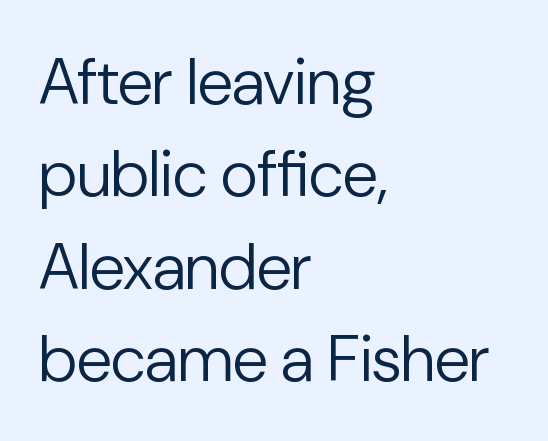
Q: Is the text bold? A: No.
Q: Is the text italic (slanted)? A: No, it is upright.
Q: Is the typeface a serif or a sans-serif typeface? A: Sans-serif.
Q: Is the text underlined? A: No.
Q: How is the paragraph aligned? A: Left-aligned.
Q: Is the spacing between letters normal or unusually wide? A: Normal.
Q: Is the spacing between lines tight, normal or loose? A: Normal.
Q: Width (condensed, normal, or wide)? A: Normal.
Q: Stroke contrast? A: Low.
Q: x-height? A: Medium.
Q: Monospaced? A: No.
